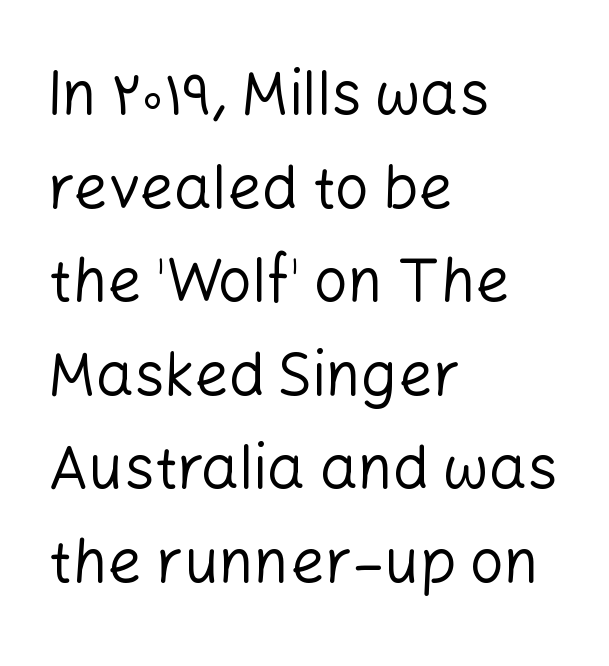
Alignment: flush left. Here the designer chose a conventional face with non-uniform glyph widths. The typeface chosen for these lines omits serifs. Look at the tracking — it's just the regular setting, nothing added. Regarding leading, the lines here are spaced in the standard way.
